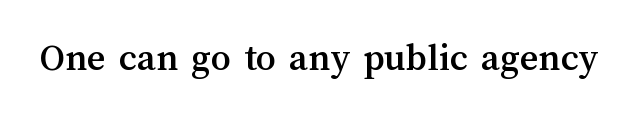
The image shows 40 px text type, upright; set normal letter spacing, not underlined; medium stroke contrast and a medium x-height.
